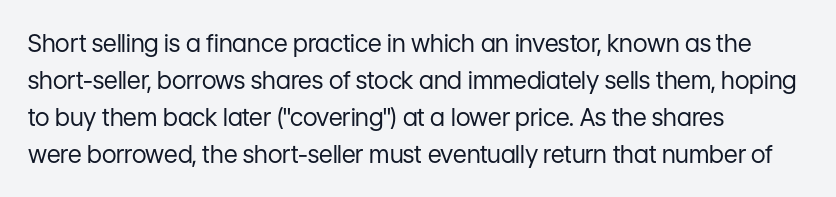
Q: Is the text bold? A: No.
Q: Is the text italic (slanted)? A: No, it is upright.
Q: Is the text underlined? A: No.
Q: How is the paragraph aligned? A: Left-aligned.
Q: Is the spacing between letters normal or unusually wide? A: Normal.
Q: Is the spacing between lines tight, normal or loose? A: Normal.
